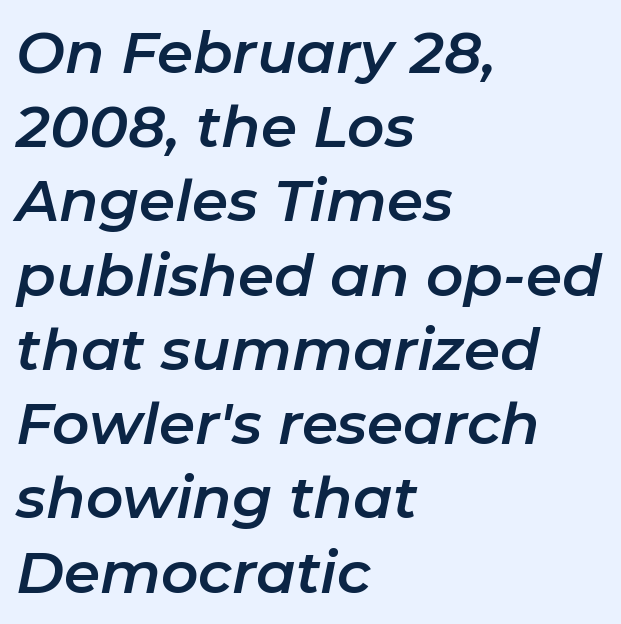
The image shows 58 px text type, italic (leaning right); set left-aligned, normal line spacing (1.28x), normal letter spacing, not underlined; low stroke contrast and a medium x-height.
